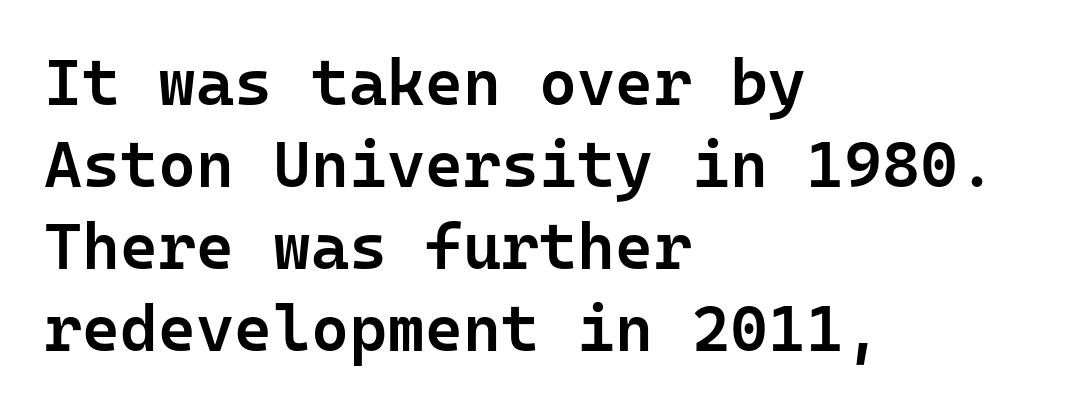
{"serif": "no", "italic": "no", "bold": "semi", "weight": "semibold", "width": "normal", "stroke_contrast": "low", "x_height": "medium", "monospaced": "yes", "underline": "no", "align": "left", "line_spacing": "normal", "line_spacing_ratio": 1.26, "letter_spacing": "normal", "letter_spacing_em": 0.0, "glyph_px": 65}
